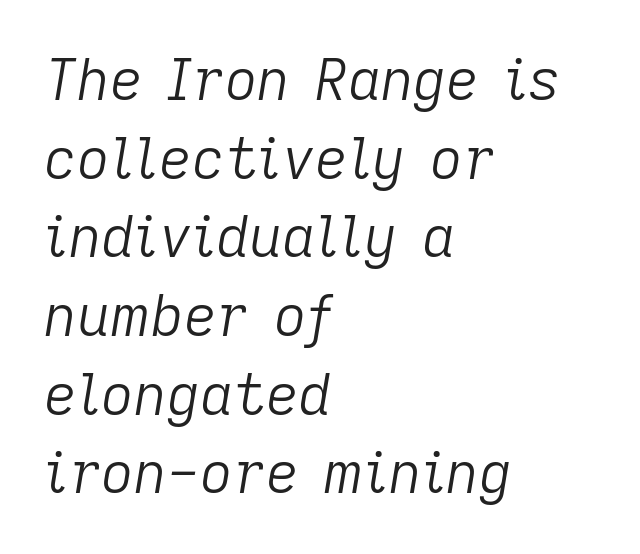
The image shows 57 px light type, italic (leaning right); set left-aligned, normal line spacing (1.38x), normal letter spacing, not underlined; low stroke contrast and a medium x-height.
